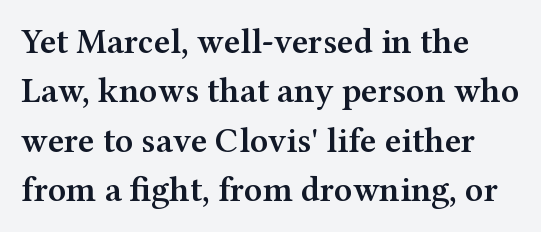
{"serif": "yes", "italic": "no", "bold": "semi", "weight": "semibold", "width": "wide", "stroke_contrast": "medium", "x_height": "medium", "monospaced": "no", "underline": "no", "align": "left", "line_spacing": "normal", "line_spacing_ratio": 1.41, "letter_spacing": "normal", "letter_spacing_em": 0.0, "glyph_px": 35}
